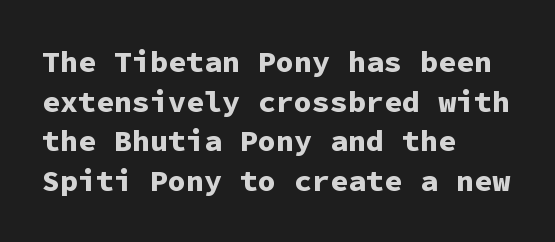
Q: Is the text bold? A: Yes.
Q: Is the text italic (slanted)? A: No, it is upright.
Q: Is the typeface a serif or a sans-serif typeface? A: Sans-serif.
Q: Is the text underlined? A: No.
Q: How is the paragraph aligned? A: Left-aligned.
Q: Is the spacing between letters normal or unusually wide? A: Normal.
Q: Is the spacing between lines tight, normal or loose? A: Normal.
Q: Width (condensed, normal, or wide)? A: Normal.
Q: Stroke contrast? A: Low.
Q: x-height? A: Medium.
Q: Monospaced? A: Yes.
